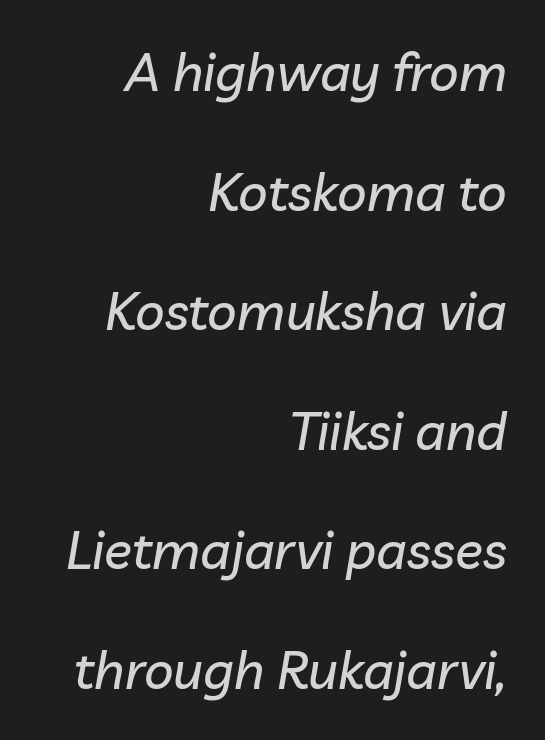
Q: Is the text italic (slanted)? A: Yes, it leans right by about 10 degrees.
Q: Is the text underlined? A: No.
Q: How is the paragraph aligned? A: Right-aligned.
Q: Is the spacing between letters normal or unusually wide? A: Normal.
Q: Is the spacing between lines tight, normal or loose? A: Loose.
Q: Width (condensed, normal, or wide)? A: Normal.
Q: Stroke contrast? A: Low.
Q: x-height? A: Medium.
Q: Monospaced? A: No.
